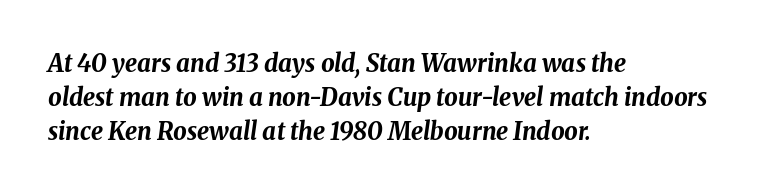
{"italic": "yes", "lean": "right", "slant_degrees": 8, "bold": "yes", "underline": "no", "align": "left", "line_spacing": "normal", "line_spacing_ratio": 1.41, "letter_spacing": "normal", "letter_spacing_em": 0.0, "glyph_px": 24}
